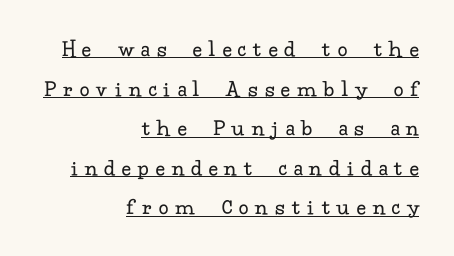
{"italic": "no", "bold": "no", "underline": "yes", "align": "right", "line_spacing": "normal", "line_spacing_ratio": 1.65, "letter_spacing": "wide", "letter_spacing_em": 0.32, "glyph_px": 24}
